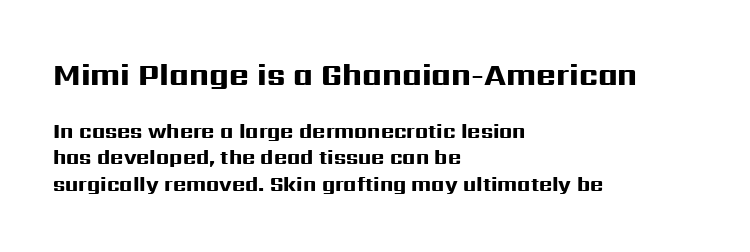
Between these two stacked blocks, the higher one wins on size. Only glyphs here, with clear space below each row. The typesetter chose a ragged-right arrangement here. To sum up the face: it is a sans, with no serifs. The lettering holds an erect, upright posture throughout.
